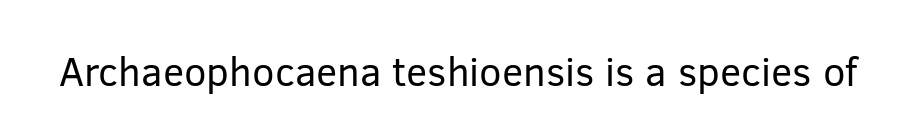
Q: Is the text bold? A: No.
Q: Is the text italic (slanted)? A: No, it is upright.
Q: Is the typeface a serif or a sans-serif typeface? A: Sans-serif.
Q: Is the text underlined? A: No.
Q: Is the spacing between letters normal or unusually wide? A: Normal.
Q: Width (condensed, normal, or wide)? A: Normal.
Q: Stroke contrast? A: Low.
Q: x-height? A: Medium.
Q: Monospaced? A: No.
